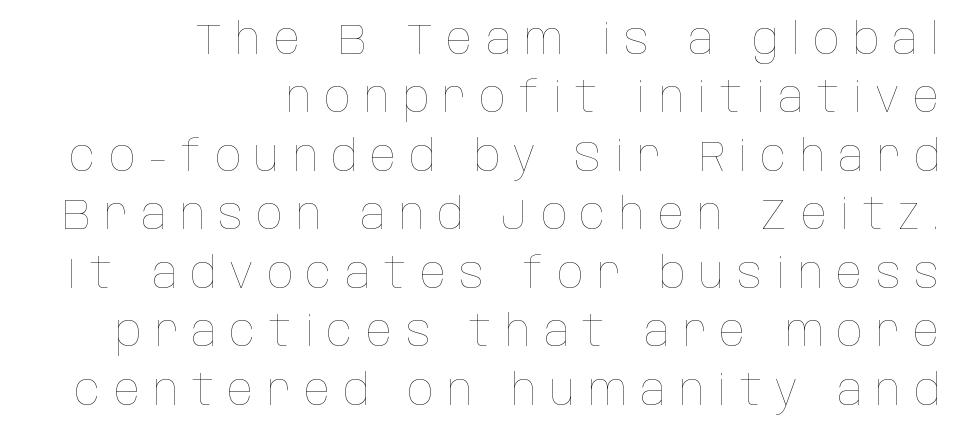
The setting favours the right margin, as signatures and pull-quotes sometimes do. Substantial extra tracking has been applied to these lines. The zone under the glyphs is completely vacant. The strokes carry an ordinary text weight at most. Every character sits straight up, as roman type does.
